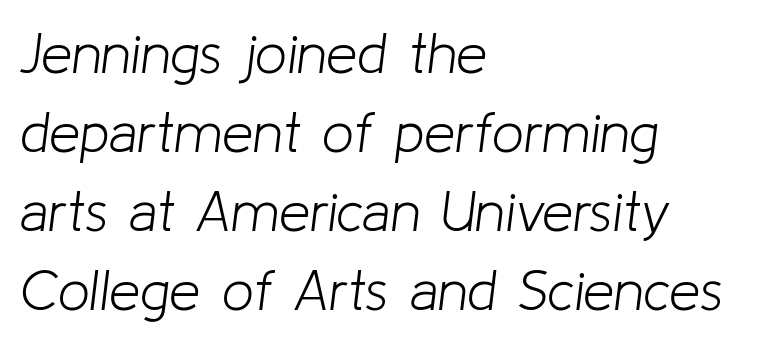
The space directly below the letters is spotless. The rendering uses natural spacing where letterforms have individual widths. Honestly, the row spacing looks completely unremarkable. Compared with ordinary roman type, these characters are visibly tilted.
